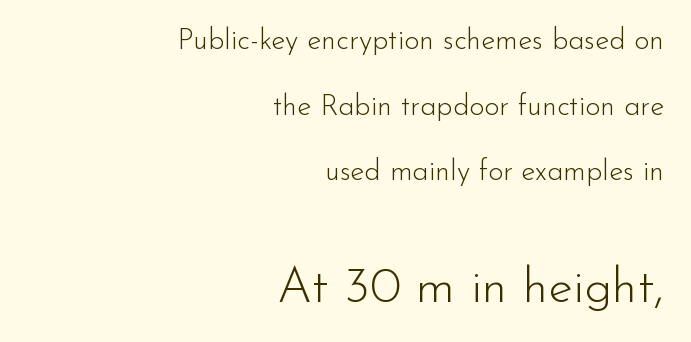
{"serif": "no", "italic": "no", "bold": "no", "weight": "light", "width": "normal", "stroke_contrast": "low", "x_height": "small", "monospaced": "no", "underline": "no", "align": "right", "line_spacing": "loose", "line_spacing_ratio": 2.26, "letter_spacing": "normal", "letter_spacing_em": 0.0, "larger_block": "second", "size_ratio": 1.72, "glyph_px": 50}
